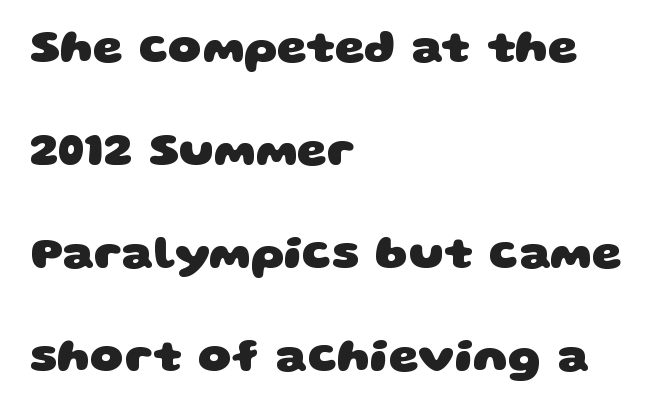
The image shows 47 px heavy, wide sans-serif type; set left-aligned, loose line spacing (2.19x), normal letter spacing, not underlined; low stroke contrast and a large x-height.
